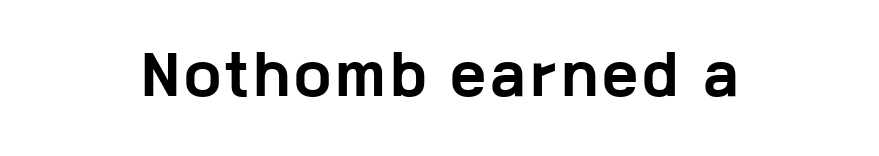
The image shows 53 px bold, wide sans-serif type, upright; set not underlined; low stroke contrast and a medium x-height.
